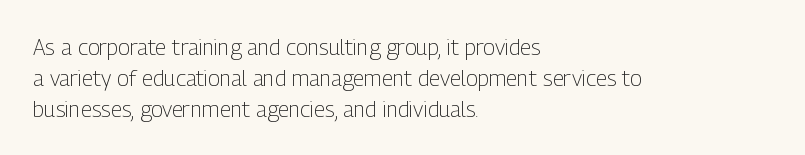
{"italic": "no", "bold": "no", "underline": "no", "align": "left", "line_spacing": "normal", "line_spacing_ratio": 1.4, "letter_spacing": "normal", "letter_spacing_em": 0.0, "glyph_px": 22}
